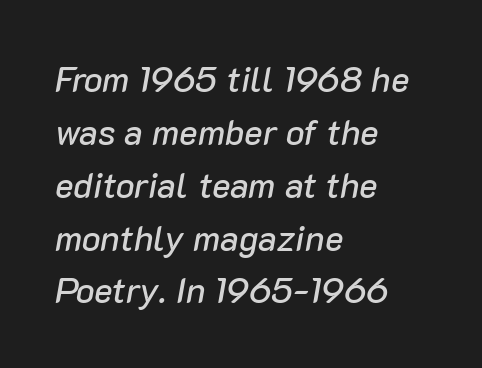
Does the copy run flush right? No — it runs flush left. Any mark beneath the type? The region is blank. The face used here is rendered with its standard letterfit. This sample uses an oblique cut, with every glyph tilted off the vertical. The rows are spaced the way most documents space them.
